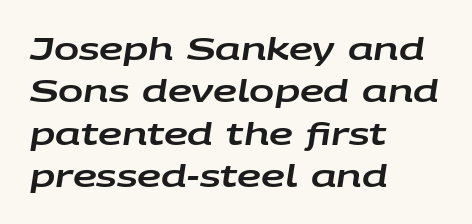
The image shows 30 px wide type, italic (leaning right); set left-aligned, normal line spacing (1.41x), normal letter spacing, not underlined; low stroke contrast and a large x-height.
